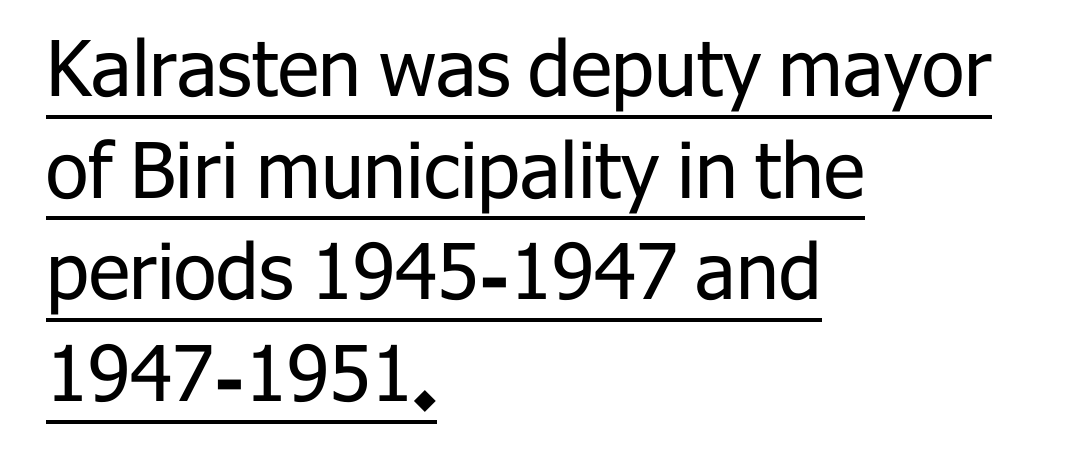
The image shows 77 px regular-weight sans-serif type, upright; set left-aligned, normal line spacing (1.32x), normal letter spacing, underlined; low stroke contrast and a medium x-height.
